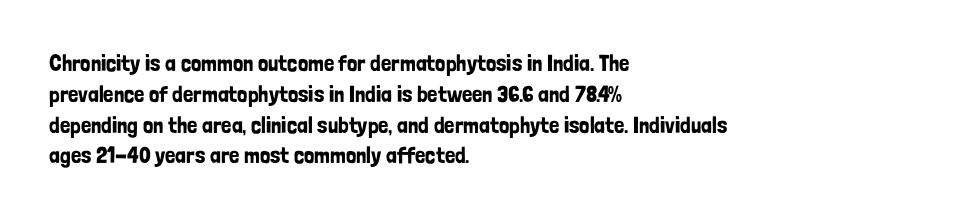
The image shows 23 px text type, upright; set left-aligned, normal line spacing (1.34x), normal letter spacing, not underlined.
